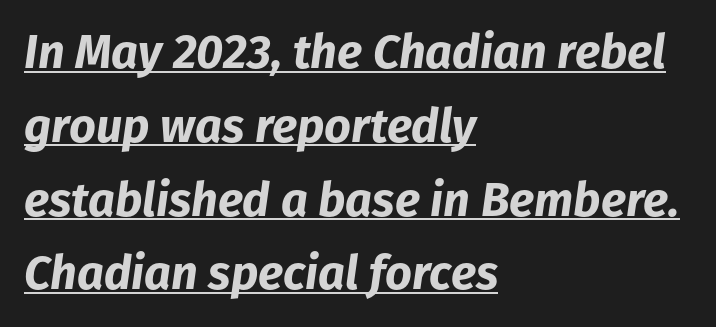
The image shows 47 px bold type, italic (leaning right); set left-aligned, normal line spacing (1.57x), normal letter spacing, underlined; low stroke contrast and a medium x-height.
